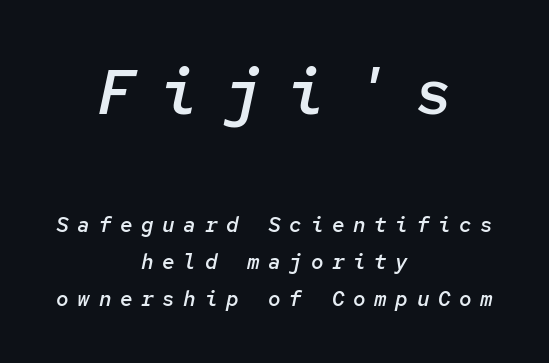
{"italic": "yes", "lean": "right", "slant_degrees": 12, "bold": "semi", "weight": "semibold", "width": "normal", "stroke_contrast": "low", "x_height": "medium", "monospaced": "yes", "underline": "no", "align": "center", "line_spacing_ratio": 1.76, "letter_spacing": "wide", "letter_spacing_em": 0.41, "larger_block": "first", "size_ratio": 3.0, "glyph_px": 63}
